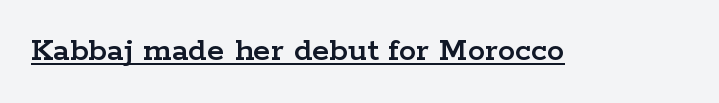
The letters sit at their default tracking, neither squeezed nor spread. The face used here is proportionally spaced, like ordinary book or web type. The passage shown is typeset with a serif family. You can tell it's not italic because the verticals are truly vertical. Caption: lettering with a line underneath.
